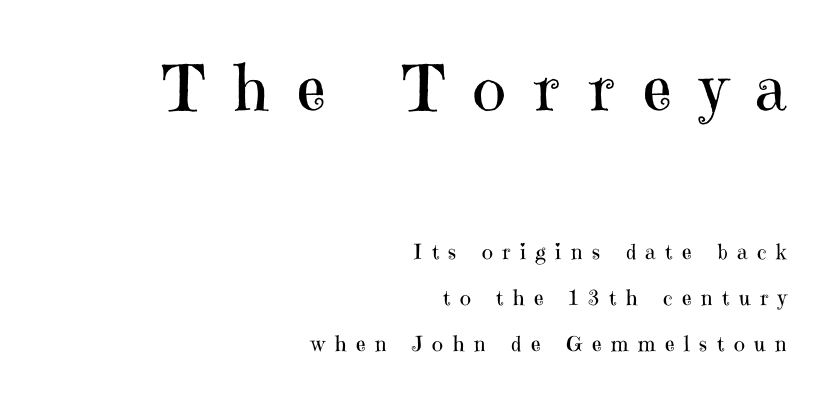
Q: Is the text bold? A: No.
Q: Is the text italic (slanted)? A: No, it is upright.
Q: Is the typeface a serif or a sans-serif typeface? A: Serif.
Q: Is the text underlined? A: No.
Q: How is the paragraph aligned? A: Right-aligned.
Q: Is the spacing between letters normal or unusually wide? A: Unusually wide.
Q: Is the spacing between lines tight, normal or loose? A: Loose.
Q: Which block of text is set in a larger size, the first (top) or the second (bottom)? A: The first (top) one.
Q: Width (condensed, normal, or wide)? A: Normal.
Q: Stroke contrast? A: High.
Q: x-height? A: Medium.
Q: Monospaced? A: No.
